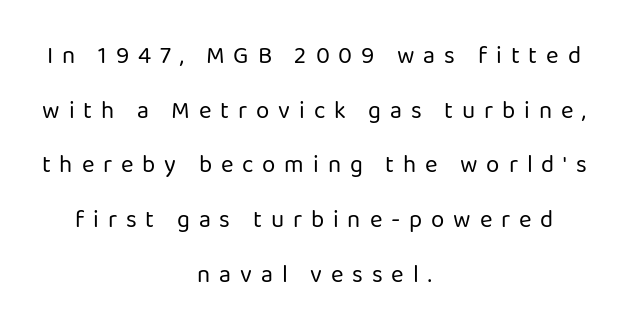
Q: Is the text bold? A: No.
Q: Is the text italic (slanted)? A: No, it is upright.
Q: Is the text underlined? A: No.
Q: How is the paragraph aligned? A: Centered.
Q: Is the spacing between letters normal or unusually wide? A: Unusually wide.
Q: Is the spacing between lines tight, normal or loose? A: Loose.
